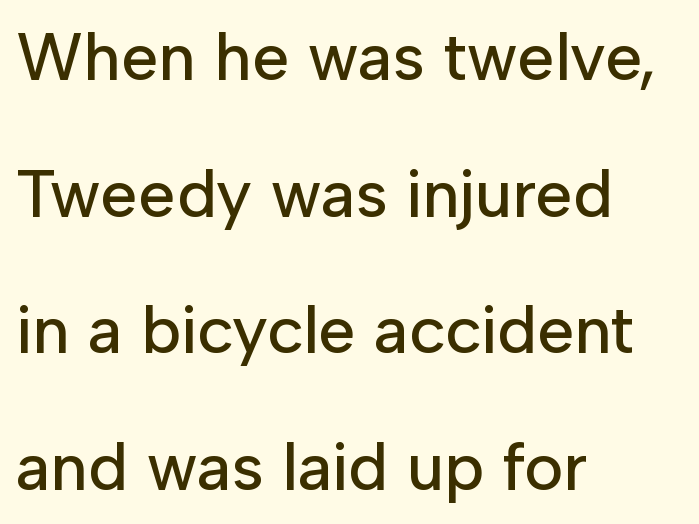
Spacing between characters is what you'd get straight out of the box. Widely set lines give the paragraph a tall, airy silhouette. Do the letters lean? They stand straight. No word sits above an underline. You could not count columns in this text — the font is proportionally spaced.
